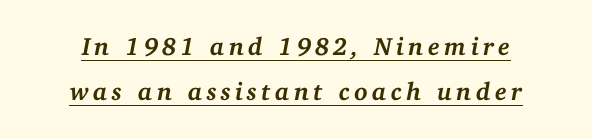
The whole block is typeset with a tilt. Does the weight exceed regular? Yes, all the way to bold. The passage shown is underscored from start to finish.
